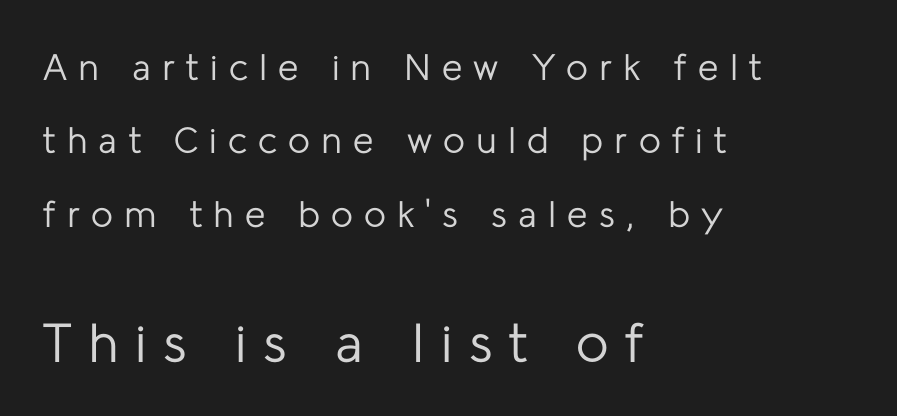
{"serif": "no", "italic": "no", "bold": "no", "weight": "regular", "width": "normal", "stroke_contrast": "low", "x_height": "medium", "monospaced": "no", "underline": "no", "align": "left", "line_spacing": "loose", "line_spacing_ratio": 1.98, "letter_spacing": "wide", "letter_spacing_em": 0.3, "larger_block": "second", "size_ratio": 1.49, "glyph_px": 55}
